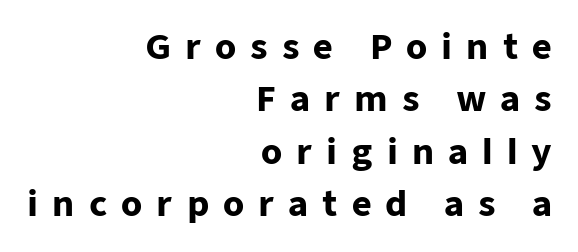
Q: Is the text bold? A: Yes.
Q: Is the text italic (slanted)? A: No, it is upright.
Q: Is the typeface a serif or a sans-serif typeface? A: Sans-serif.
Q: Is the text underlined? A: No.
Q: How is the paragraph aligned? A: Right-aligned.
Q: Is the spacing between letters normal or unusually wide? A: Unusually wide.
Q: Is the spacing between lines tight, normal or loose? A: Normal.
Q: Width (condensed, normal, or wide)? A: Normal.
Q: Stroke contrast? A: Low.
Q: x-height? A: Medium.
Q: Monospaced? A: No.
